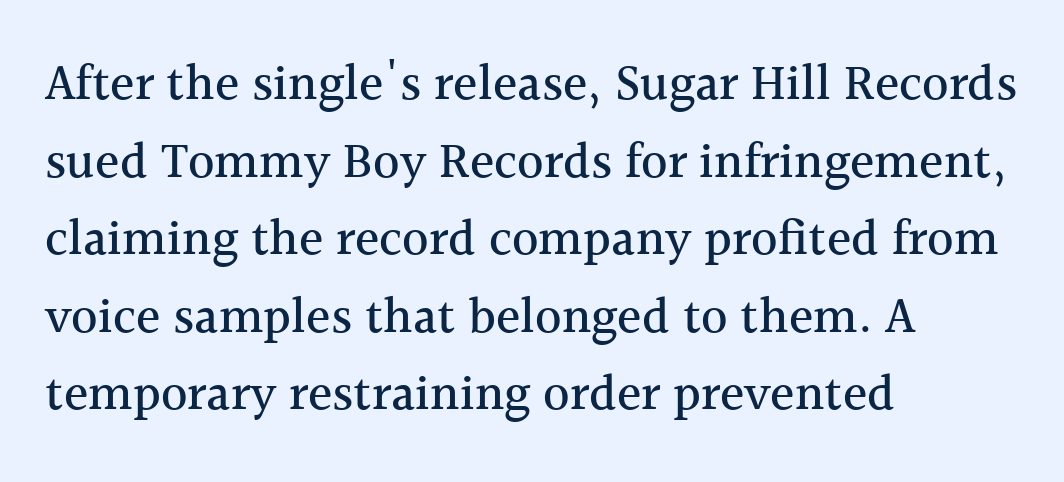
Each word holds together tightly as a unit, with standard inter-letter gaps. Here the designer chose a conventional face with non-uniform glyph widths. Students, observe: this is what conventionally led text looks like. Horizontal alignment here is leftward, the default for most running prose. Unmarked baselines from the first word to the last.
